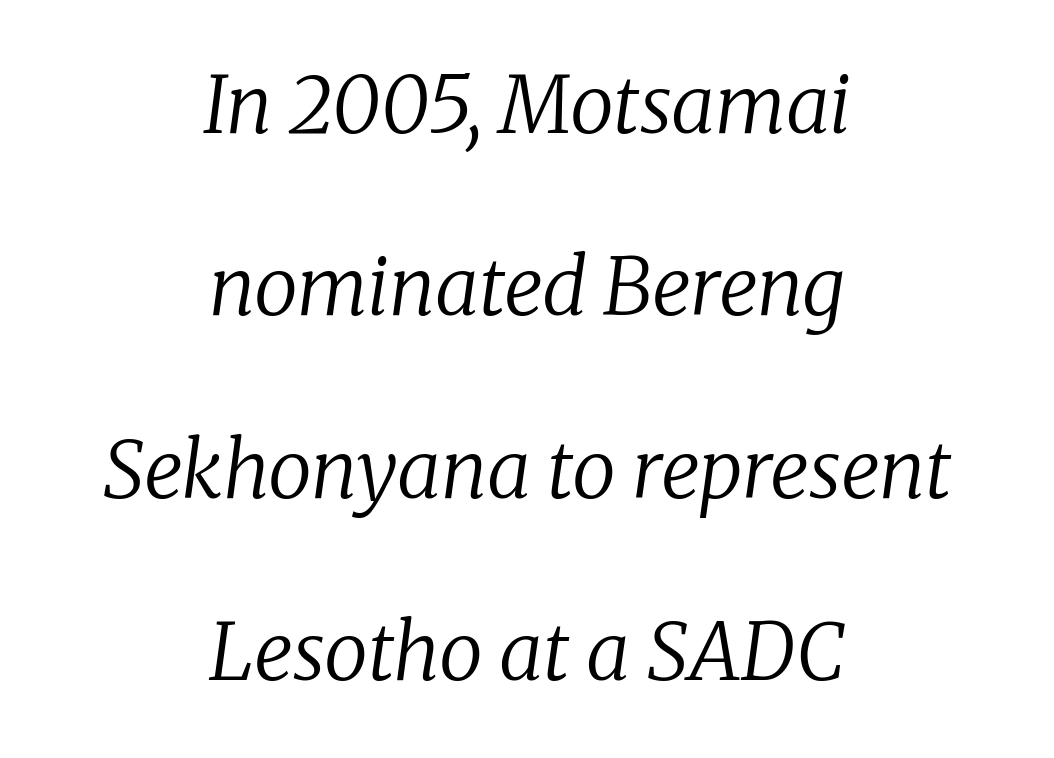
The image shows 79 px regular-weight serif type, italic (leaning right); set centered, loose line spacing (2.31x), normal letter spacing, not underlined; low stroke contrast and a medium x-height.
